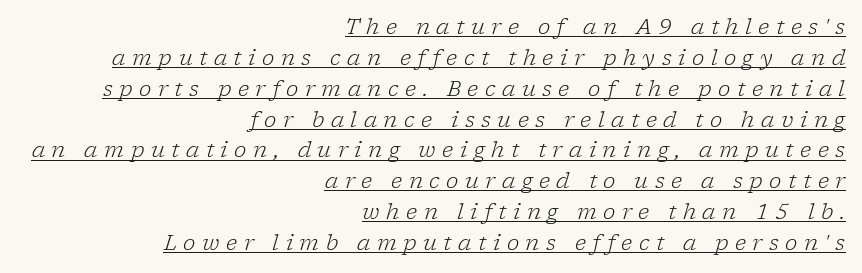
The image shows 21 px text type, italic (leaning right); set right-aligned, normal line spacing (1.47x), unusually wide letter spacing (+0.31 em), underlined.
